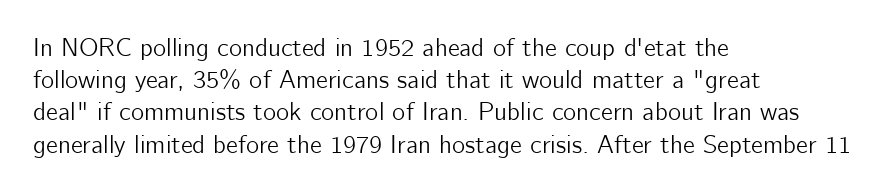
{"italic": "no", "underline": "no", "align": "left", "line_spacing": "normal", "line_spacing_ratio": 1.29, "letter_spacing": "normal", "letter_spacing_em": 0.0, "glyph_px": 25}
